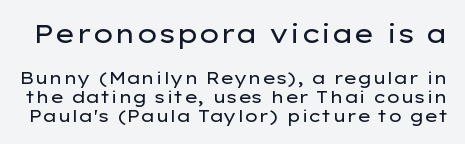
Vertical strokes here are truly vertical. The strip under each line holds only bare page. Is the stroke heavy? The answer is a plain regular-or-lighter. Look at the tracking — it's just the regular setting, nothing added. Rows of type sit shoulder to shoulder in the vertical direction. Typesetter's note — upper block bumped up in size, lower block left smaller.
